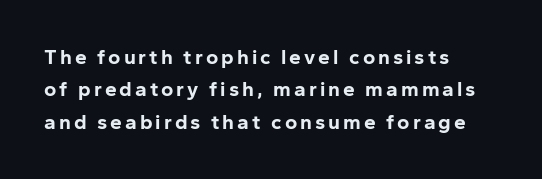
The image shows 21 px bold type, upright; set left-aligned, normal line spacing (1.54x), not underlined.
